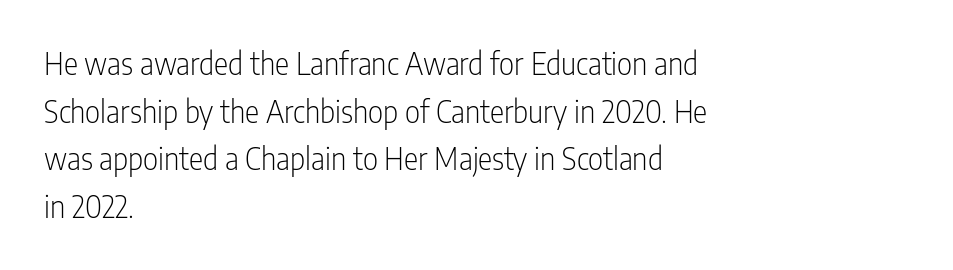
{"serif": "no", "italic": "no", "bold": "no", "weight": "light", "width": "condensed", "stroke_contrast": "low", "x_height": "medium", "monospaced": "no", "underline": "no", "align": "left", "line_spacing": "normal", "line_spacing_ratio": 1.59, "letter_spacing": "normal", "letter_spacing_em": 0.0, "glyph_px": 30}
